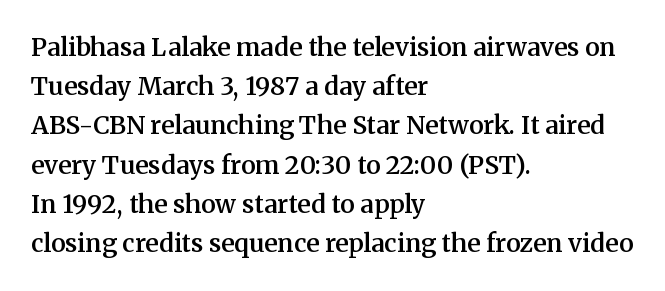
A bare baseline throughout the passage. The sample has been set in demibold, a notch under bold. The paragraph shown leans on its left margin. When letters stand straight like this, we call the style roman or upright. The space between consecutive lines is moderate.
